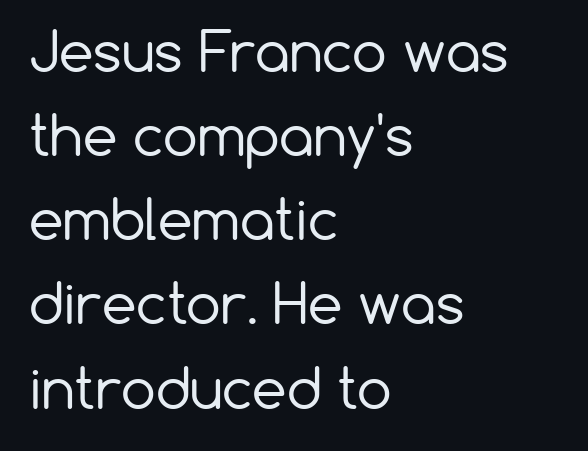
Q: Is the text bold? A: No.
Q: Is the text italic (slanted)? A: No, it is upright.
Q: Is the typeface a serif or a sans-serif typeface? A: Sans-serif.
Q: Is the text underlined? A: No.
Q: How is the paragraph aligned? A: Left-aligned.
Q: Is the spacing between letters normal or unusually wide? A: Normal.
Q: Is the spacing between lines tight, normal or loose? A: Normal.
Q: Width (condensed, normal, or wide)? A: Normal.
Q: Stroke contrast? A: Low.
Q: x-height? A: Medium.
Q: Monospaced? A: No.
